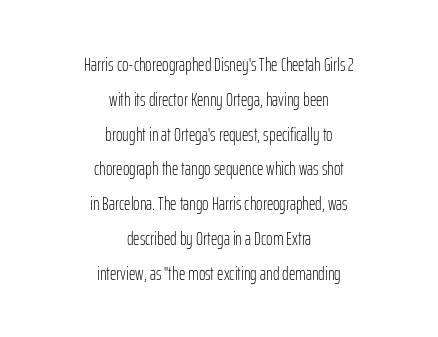
{"italic": "no", "bold": "no", "underline": "no", "align": "center", "line_spacing_ratio": 1.74, "letter_spacing": "normal", "letter_spacing_em": 0.0, "glyph_px": 20}
